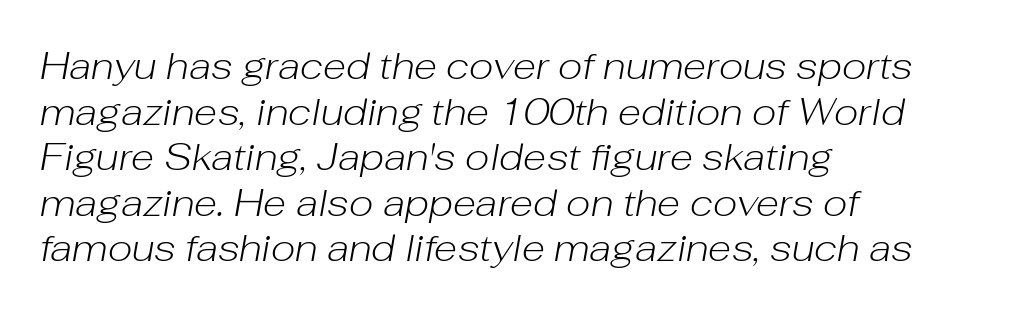
{"italic": "yes", "lean": "right", "slant_degrees": 10, "bold": "no", "weight": "light", "width": "normal", "stroke_contrast": "low", "x_height": "medium", "monospaced": "no", "underline": "no", "align": "left", "line_spacing_ratio": 1.2, "letter_spacing": "normal", "letter_spacing_em": 0.0, "glyph_px": 38}
